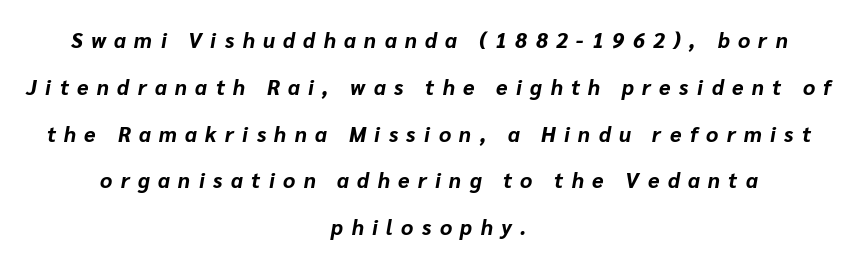
Q: Is the text bold? A: Yes.
Q: Is the text italic (slanted)? A: Yes, it leans right by about 10 degrees.
Q: Is the text underlined? A: No.
Q: How is the paragraph aligned? A: Centered.
Q: Is the spacing between letters normal or unusually wide? A: Unusually wide.
Q: Is the spacing between lines tight, normal or loose? A: Loose.
